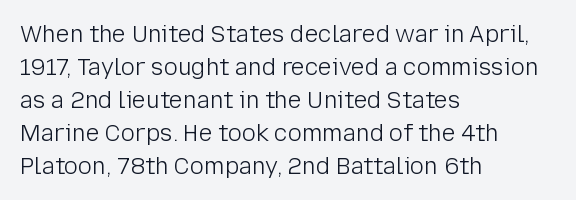
{"italic": "no", "bold": "no", "underline": "no", "align": "left", "line_spacing": "normal", "line_spacing_ratio": 1.43, "letter_spacing": "normal", "letter_spacing_em": 0.0, "glyph_px": 23}
